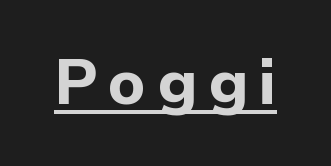
Q: Is the text bold? A: Yes.
Q: Is the text italic (slanted)? A: No, it is upright.
Q: Is the typeface a serif or a sans-serif typeface? A: Sans-serif.
Q: Is the text underlined? A: Yes.
Q: Width (condensed, normal, or wide)? A: Normal.
Q: Stroke contrast? A: Low.
Q: x-height? A: Medium.
Q: Monospaced? A: No.
